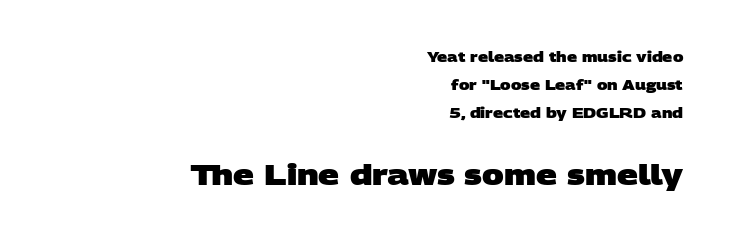
{"serif": "no", "bold": "yes", "weight": "heavy", "width": "wide", "stroke_contrast": "low", "x_height": "large", "monospaced": "no", "underline": "no", "align": "right", "line_spacing": "loose", "line_spacing_ratio": 2.01, "letter_spacing": "normal", "letter_spacing_em": 0.0, "larger_block": "second", "size_ratio": 2.07, "glyph_px": 29}
